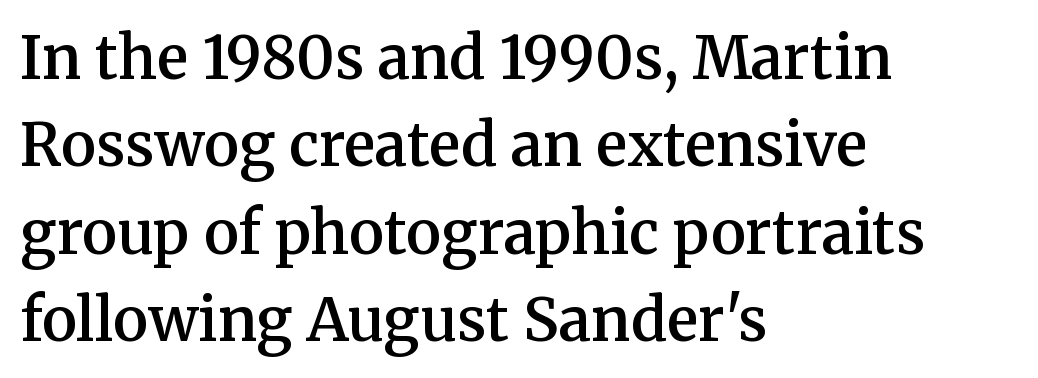
The image shows 59 px semibold serif type, upright; set left-aligned, normal line spacing (1.48x), normal letter spacing, not underlined; medium stroke contrast and a medium x-height.
